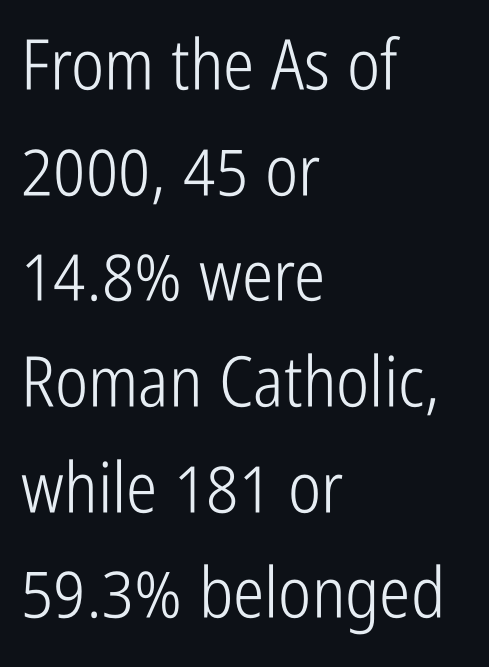
The image shows 70 px light, condensed sans-serif type, upright; set left-aligned, normal line spacing (1.51x), normal letter spacing, not underlined; low stroke contrast and a medium x-height.
